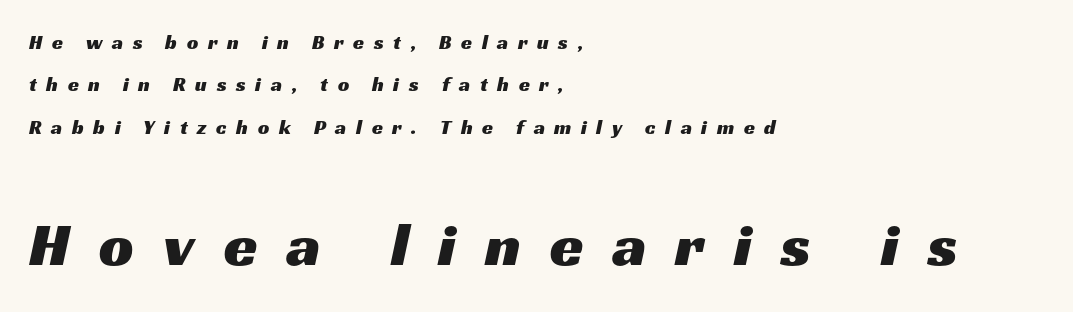
Tracking here is generous; glyphs stand well apart from one another. One-word summary of the alignment: left. Font category for this specimen: sans-serif. Spacing verdict: proportional, widths tailored to each character. A typesetter would call this leading open, well beyond the default.
